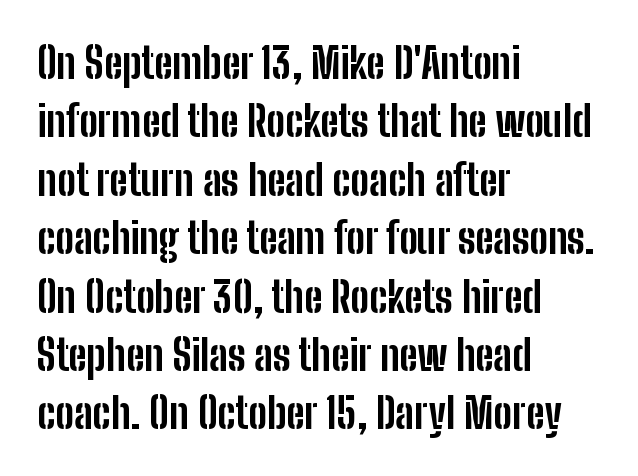
The image shows 42 px bold, condensed sans-serif type, upright; set left-aligned, normal line spacing (1.39x), normal letter spacing, not underlined; low stroke contrast and a medium x-height.
